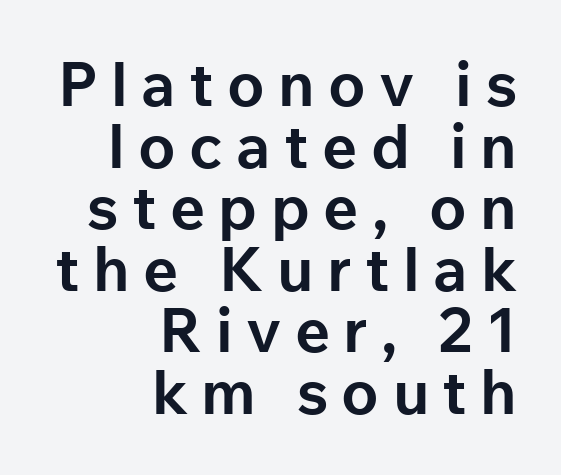
The image shows 61 px bold sans-serif type, upright; set right-aligned, tight line spacing (1.01x), unusually wide letter spacing (+0.22 em), not underlined; low stroke contrast and a medium x-height.
